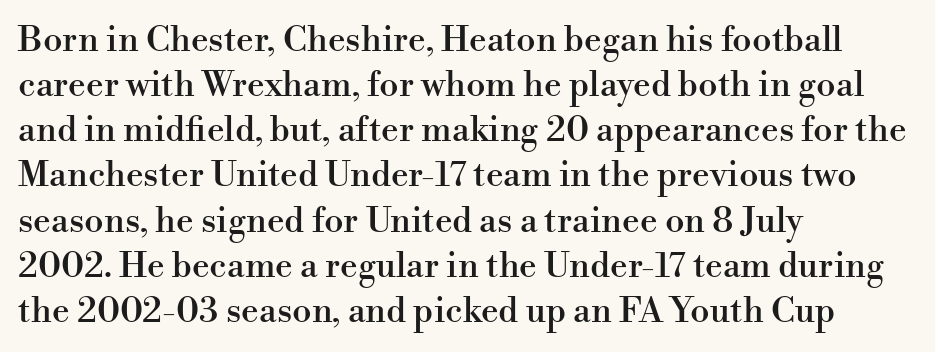
{"serif": "yes", "italic": "no", "width": "normal", "stroke_contrast": "high", "x_height": "small", "monospaced": "no", "underline": "no", "align": "left", "line_spacing": "normal", "line_spacing_ratio": 1.29, "letter_spacing": "normal", "letter_spacing_em": 0.0, "glyph_px": 35}
